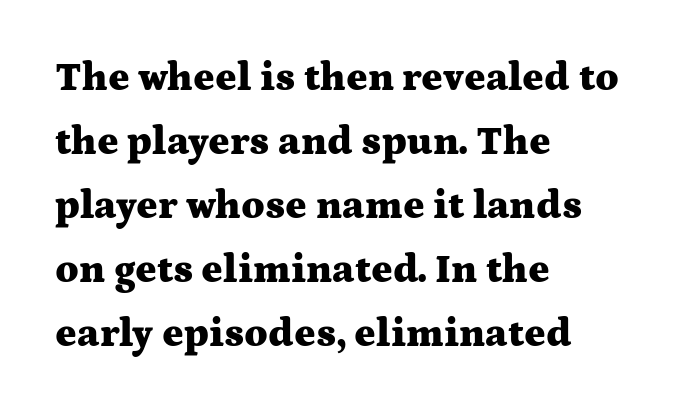
{"serif": "yes", "italic": "no", "bold": "yes", "weight": "heavy", "width": "wide", "stroke_contrast": "medium", "x_height": "medium", "monospaced": "no", "underline": "no", "align": "left", "line_spacing": "normal", "line_spacing_ratio": 1.6, "letter_spacing": "normal", "letter_spacing_em": 0.0, "glyph_px": 40}
